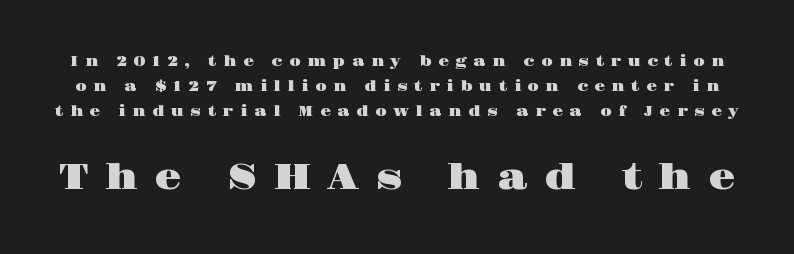
The image shows 35 px wide serif type, upright; set line spacing 1.79x, unusually wide letter spacing (+0.46 em), not underlined; the second (bottom) block is 2.5x larger; high stroke contrast and a large x-height.
